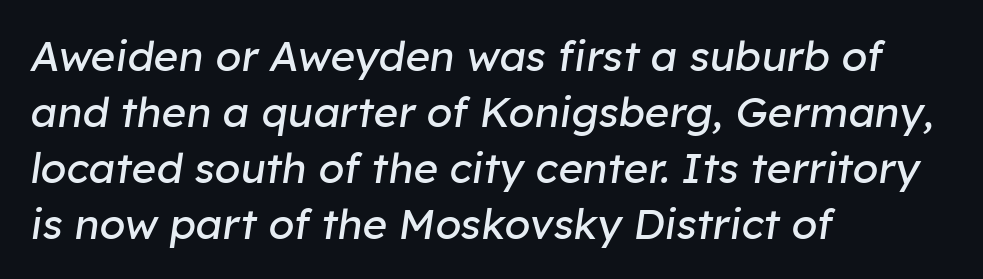
The axis of the letterforms is tilted away from vertical. Reading down the block, your eye returns to a fixed left position each line. The rendering uses natural spacing where letterforms have individual widths. Short note: letters normally spaced. The gap between lines stays unmarked.
